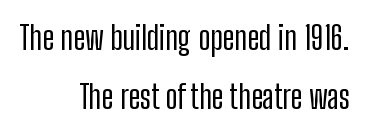
Q: Is the text italic (slanted)? A: No, it is upright.
Q: Is the typeface a serif or a sans-serif typeface? A: Sans-serif.
Q: Is the text underlined? A: No.
Q: How is the paragraph aligned? A: Right-aligned.
Q: Is the spacing between letters normal or unusually wide? A: Normal.
Q: Width (condensed, normal, or wide)? A: Condensed.
Q: Stroke contrast? A: Low.
Q: x-height? A: Medium.
Q: Monospaced? A: No.
